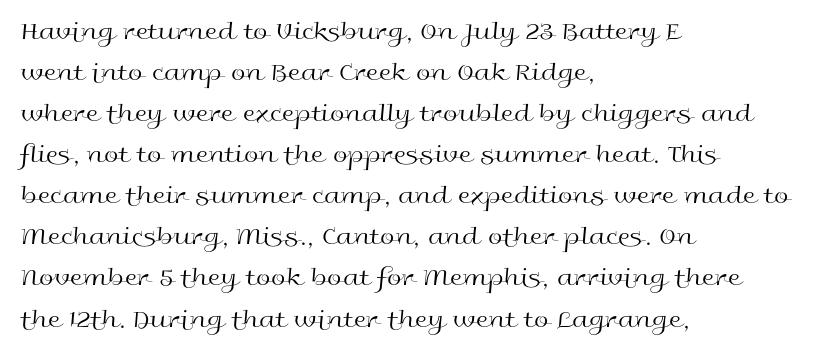
The image shows 26 px text type, upright; set left-aligned, normal line spacing (1.58x), normal letter spacing, not underlined.
